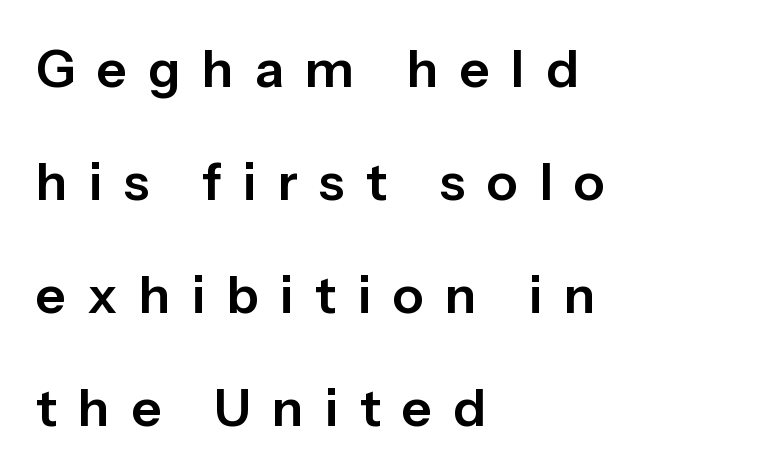
The image shows 52 px sans-serif type, upright; set left-aligned, loose line spacing (2.17x), unusually wide letter spacing (+0.41 em), not underlined; low stroke contrast and a medium x-height.
